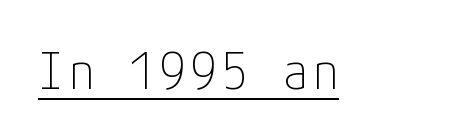
Think standard paragraph weight, or any step lighter than that. Does the type have serifs? No, each stem ends abruptly. Do the letters lean? They stand straight. A typographer would call this underscored text.
